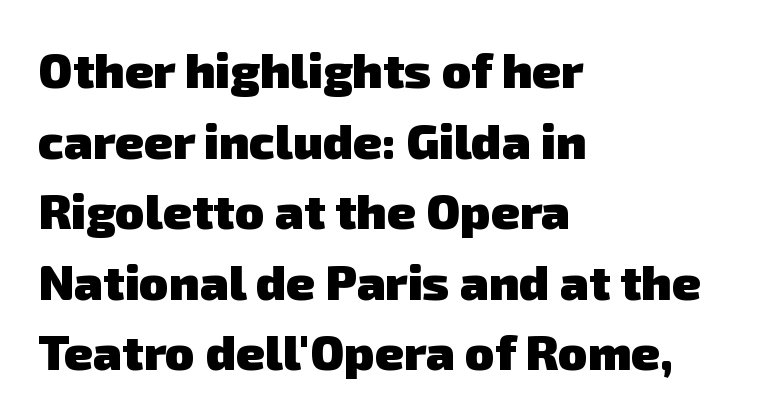
The image shows 49 px heavy sans-serif type; set left-aligned, normal line spacing (1.44x), normal letter spacing, not underlined; low stroke contrast and a medium x-height.
